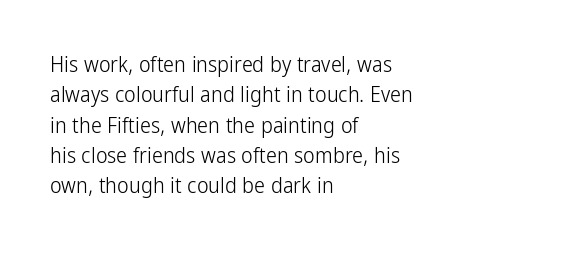
{"italic": "no", "bold": "no", "underline": "no", "align": "left", "line_spacing": "normal", "line_spacing_ratio": 1.38, "letter_spacing": "normal", "letter_spacing_em": 0.0, "glyph_px": 22}
